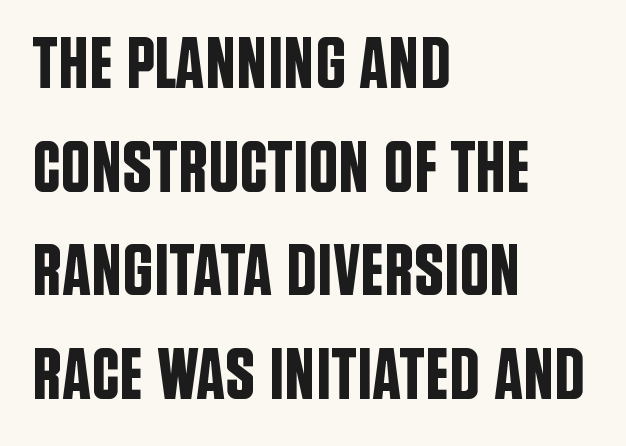
Q: Is the text italic (slanted)? A: No, it is upright.
Q: Is the typeface a serif or a sans-serif typeface? A: Sans-serif.
Q: Is the text underlined? A: No.
Q: How is the paragraph aligned? A: Left-aligned.
Q: Is the spacing between letters normal or unusually wide? A: Normal.
Q: Is the spacing between lines tight, normal or loose? A: Normal.
Q: Width (condensed, normal, or wide)? A: Condensed.
Q: Stroke contrast? A: Low.
Q: x-height? A: Large.
Q: Monospaced? A: No.
